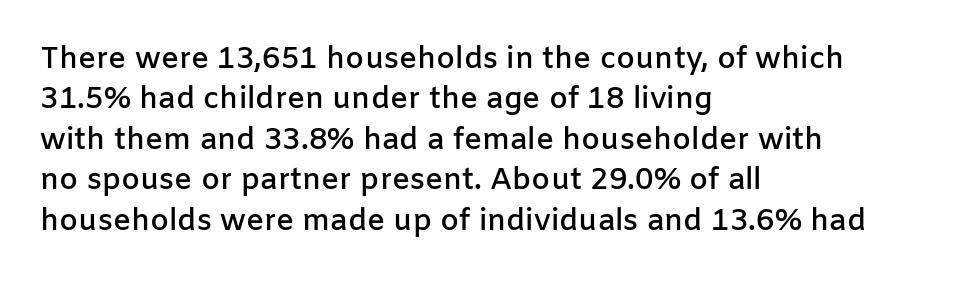
Q: Is the text bold? A: Semi-bold.
Q: Is the text italic (slanted)? A: No, it is upright.
Q: Is the typeface a serif or a sans-serif typeface? A: Sans-serif.
Q: Is the text underlined? A: No.
Q: How is the paragraph aligned? A: Left-aligned.
Q: Is the spacing between letters normal or unusually wide? A: Normal.
Q: Is the spacing between lines tight, normal or loose? A: Normal.
Q: Width (condensed, normal, or wide)? A: Normal.
Q: Stroke contrast? A: Low.
Q: x-height? A: Medium.
Q: Monospaced? A: No.
